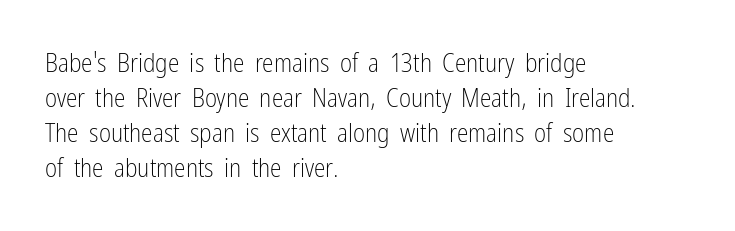
{"italic": "no", "bold": "no", "underline": "no", "align": "left", "line_spacing": "normal", "line_spacing_ratio": 1.35, "letter_spacing": "normal", "letter_spacing_em": 0.0, "glyph_px": 26}
